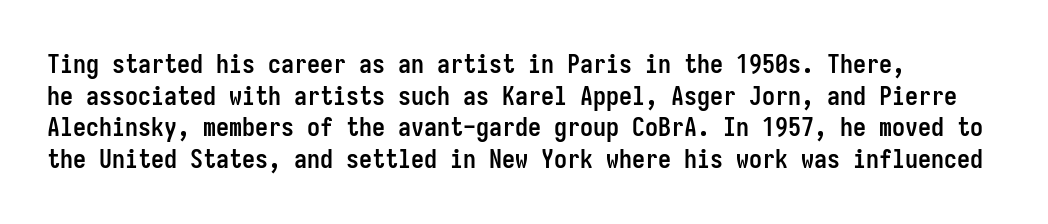
I'd describe the lettering as bold — thick and assertive. Words appear dense and cohesive because spacing is normal. Reading down the block, your eye returns to a fixed left position each line. The lettering holds an erect, upright posture throughout. Descender tails drop into unmarked territory.
